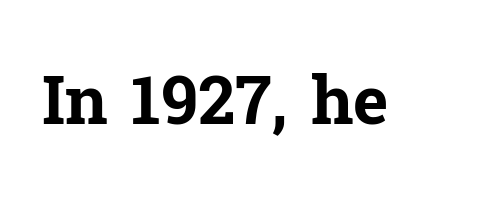
The image shows 67 px bold serif type, upright; set normal letter spacing, not underlined; low stroke contrast and a medium x-height.
